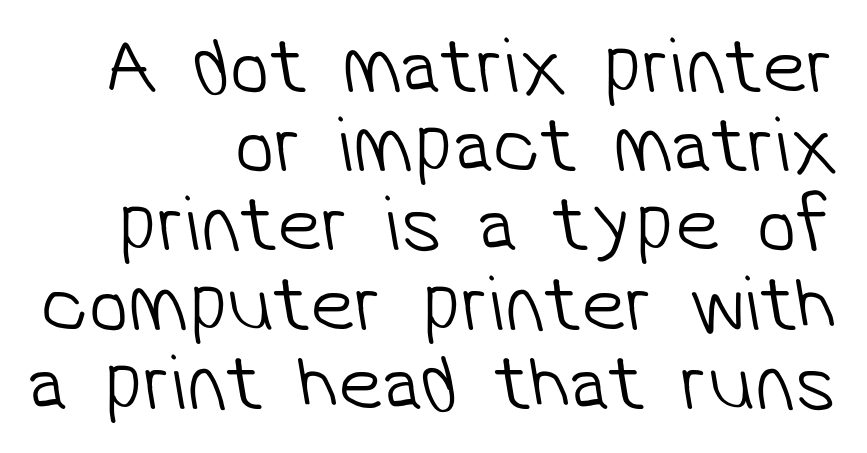
{"serif": "no", "bold": "no", "weight": "light", "width": "normal", "stroke_contrast": "low", "x_height": "medium", "monospaced": "no", "underline": "no", "align": "right", "line_spacing": "tight", "line_spacing_ratio": 0.99, "letter_spacing": "normal", "letter_spacing_em": 0.0, "glyph_px": 80}
